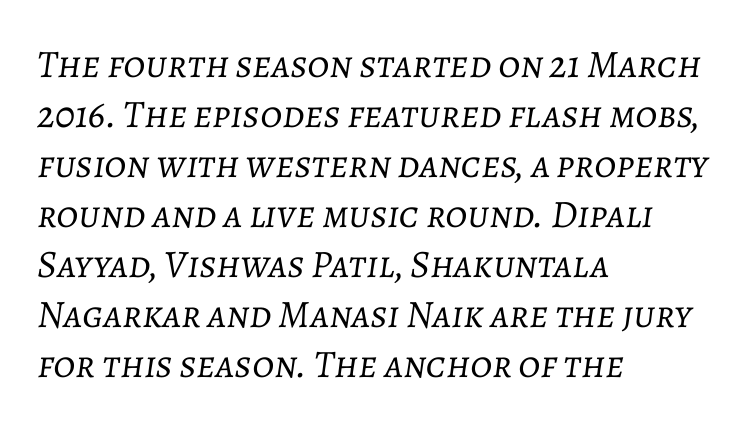
Q: Is the text bold? A: No.
Q: Is the text italic (slanted)? A: Yes, it leans right by about 7 degrees.
Q: Is the text underlined? A: No.
Q: How is the paragraph aligned? A: Left-aligned.
Q: Is the spacing between letters normal or unusually wide? A: Normal.
Q: Is the spacing between lines tight, normal or loose? A: Normal.
Q: Width (condensed, normal, or wide)? A: Normal.
Q: Stroke contrast? A: Low.
Q: x-height? A: Medium.
Q: Monospaced? A: No.
